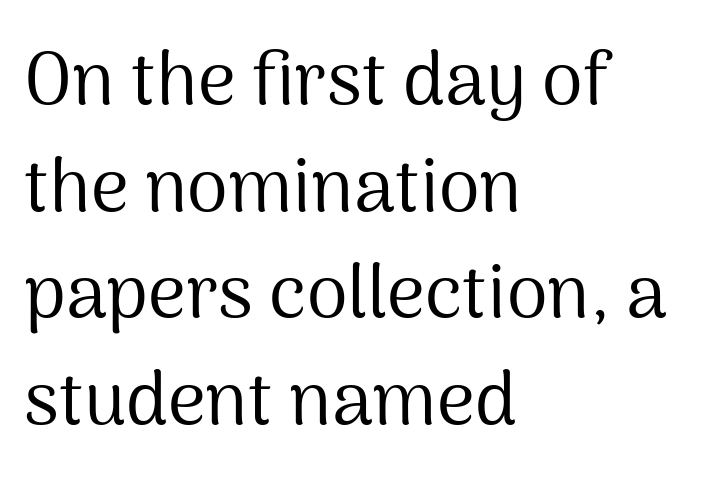
Grotesque or geometric, the face here clearly has no serifs. Each stroke keeps to a modest, everyday thickness or less. Is there much room between lines? A standard amount, neither cramped nor airy. You could not count columns in this text — the font is proportionally spaced.
